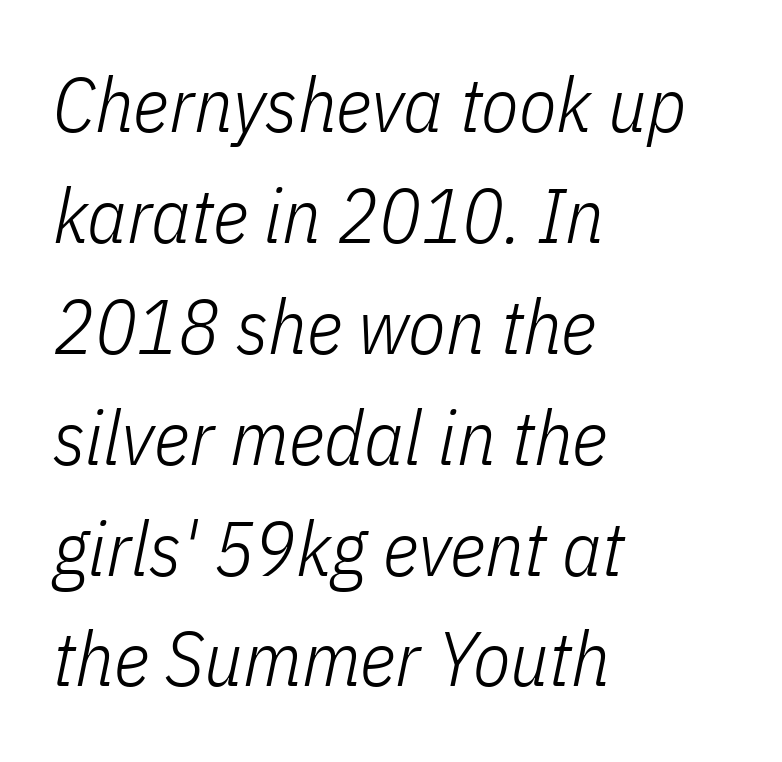
Q: Is the text bold? A: No.
Q: Is the text italic (slanted)? A: Yes, it leans right by about 11 degrees.
Q: Is the text underlined? A: No.
Q: How is the paragraph aligned? A: Left-aligned.
Q: Is the spacing between letters normal or unusually wide? A: Normal.
Q: Is the spacing between lines tight, normal or loose? A: Normal.
Q: Width (condensed, normal, or wide)? A: Condensed.
Q: Stroke contrast? A: Low.
Q: x-height? A: Medium.
Q: Monospaced? A: No.
